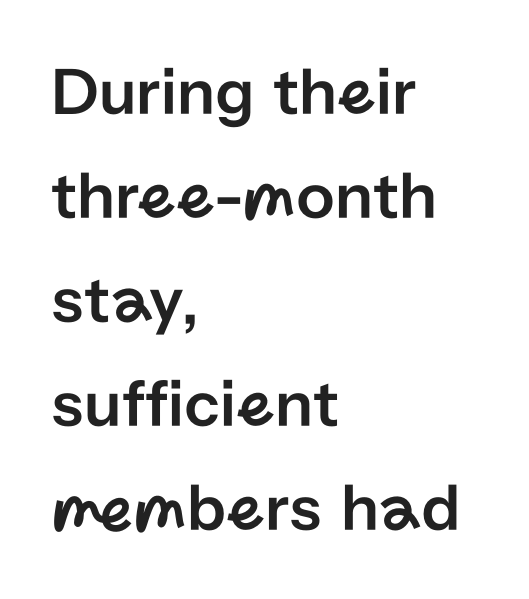
Is this a fixed-width face? No — the glyphs have proportional, varying widths. The lines sit at an ordinary, default distance from one another. The text block is weighted toward the left margin, trailing off unevenly rightward. Quick note: underline off. In terms of letterform style, serifs are entirely absent. This is the regular roman posture of the typeface.
